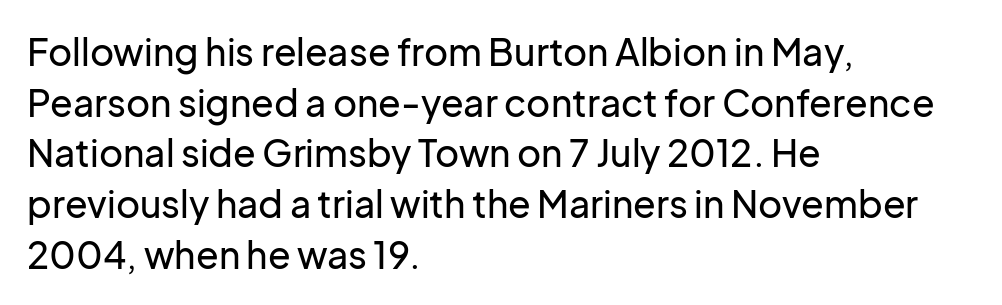
The image shows 37 px sans-serif type, upright; set left-aligned, normal line spacing (1.37x), normal letter spacing, not underlined; low stroke contrast and a medium x-height.
